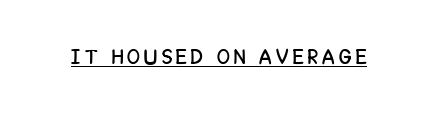
This is the regular roman posture of the typeface. This rendering widens character spacing well past its baseline value. The rendering uses the underline text-decoration.
